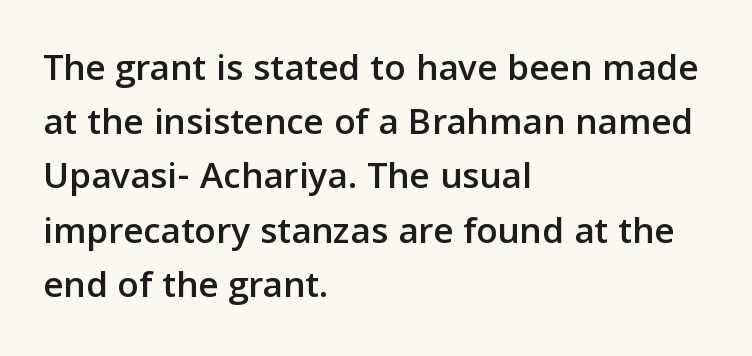
The image shows 39 px sans-serif type, upright; set left-aligned, normal line spacing (1.39x), normal letter spacing, not underlined; low stroke contrast and a medium x-height.
